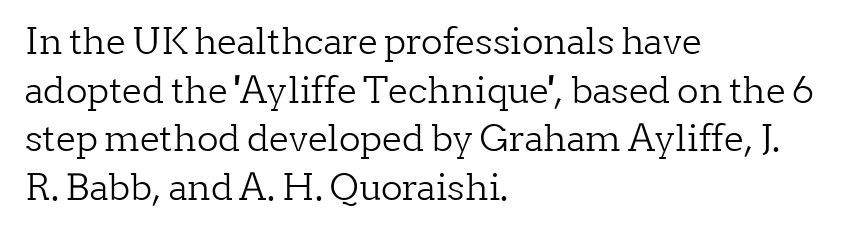
{"serif": "yes", "italic": "no", "bold": "no", "weight": "light", "width": "normal", "stroke_contrast": "low", "x_height": "medium", "monospaced": "no", "underline": "no", "align": "left", "line_spacing": "normal", "line_spacing_ratio": 1.35, "letter_spacing": "normal", "letter_spacing_em": 0.0, "glyph_px": 36}
